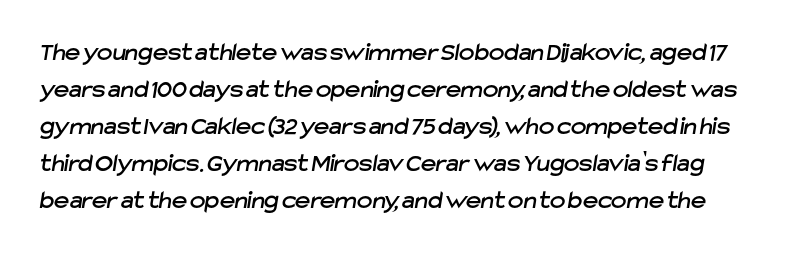
Q: Is the text underlined? A: No.
Q: Is the spacing between letters normal or unusually wide? A: Normal.
Q: Is the spacing between lines tight, normal or loose? A: Normal.
